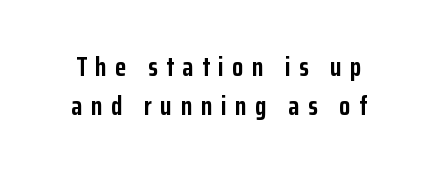
The image shows 26 px bold type, upright; set normal line spacing (1.49x), unusually wide letter spacing (+0.32 em), not underlined.
